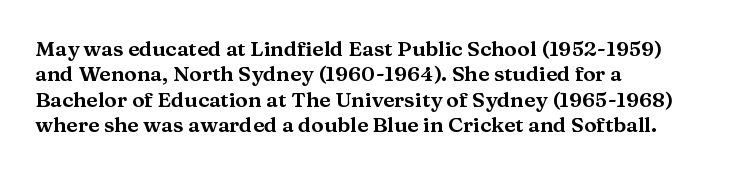
Short and long lines alike share a common starting point at left. Letters rest on an invisible, unmarked baseline. No extra tracking has been applied to these lines. Is there any slant? The stems are plumb.
